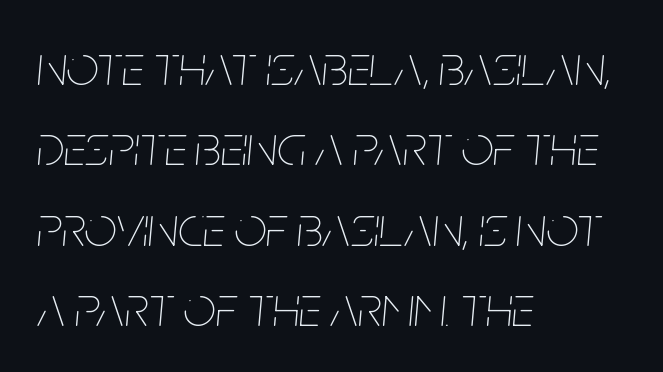
Which margin do the lines hug? The left one — the right edge is uneven. Line spacing here is normal. Think of a printed novel: that variable character pitch is what you see here. A bare baseline throughout the passage. Tall strokes in this sample are angled rather than plumb.
